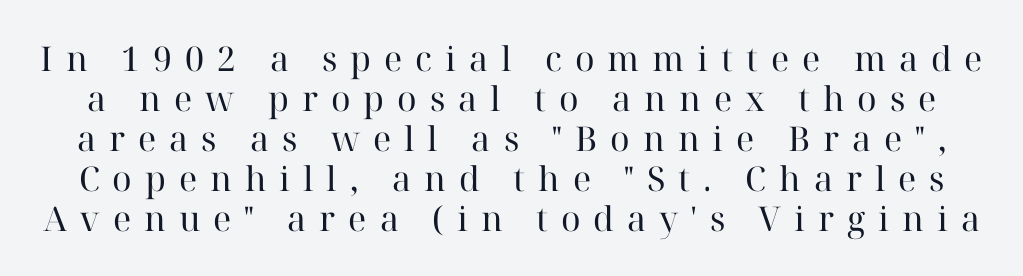
{"serif": "yes", "italic": "no", "bold": "no", "weight": "regular", "width": "normal", "stroke_contrast": "high", "x_height": "medium", "monospaced": "no", "underline": "no", "line_spacing_ratio": 1.18, "letter_spacing": "wide", "letter_spacing_em": 0.38, "glyph_px": 34}
